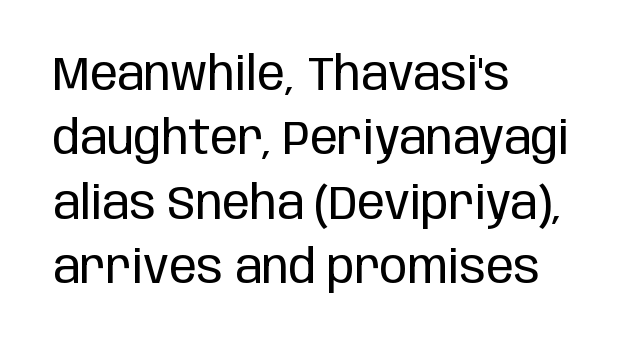
The image shows 46 px regular-weight, condensed sans-serif type, upright; set left-aligned, normal line spacing (1.4x), normal letter spacing, not underlined; low stroke contrast and a large x-height.
